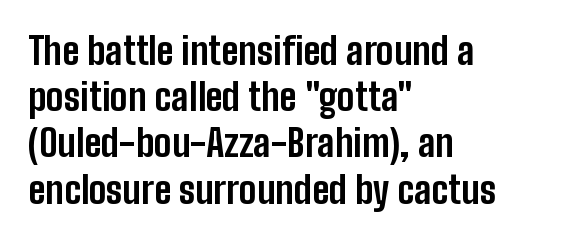
{"serif": "no", "italic": "no", "bold": "yes", "weight": "bold", "width": "condensed", "stroke_contrast": "low", "x_height": "medium", "monospaced": "no", "underline": "no", "align": "left", "line_spacing": "normal", "line_spacing_ratio": 1.25, "letter_spacing": "normal", "letter_spacing_em": 0.0, "glyph_px": 37}
